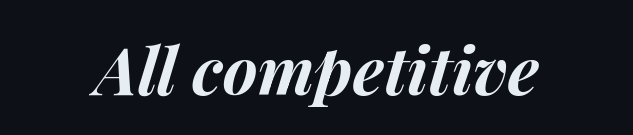
The image shows 66 px bold type, italic (leaning right); set normal letter spacing, not underlined; medium stroke contrast and a medium x-height.
